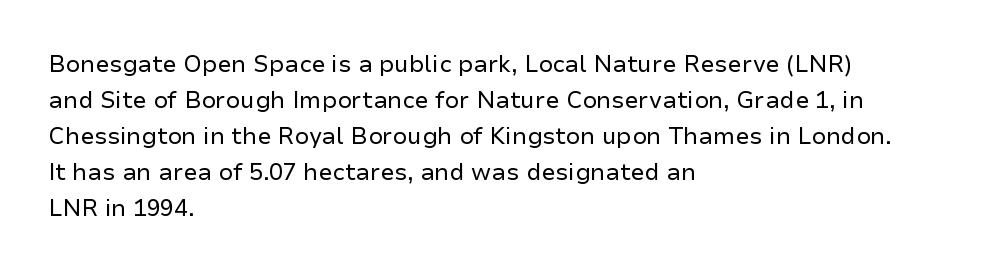
The image shows 23 px text type, upright; set left-aligned, normal line spacing (1.56x), normal letter spacing, not underlined.
